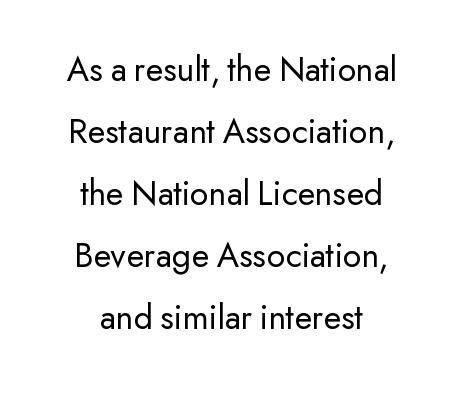
Q: Is the text bold? A: No.
Q: Is the text italic (slanted)? A: No, it is upright.
Q: Is the typeface a serif or a sans-serif typeface? A: Sans-serif.
Q: Is the text underlined? A: No.
Q: Is the spacing between letters normal or unusually wide? A: Normal.
Q: Width (condensed, normal, or wide)? A: Normal.
Q: Stroke contrast? A: Low.
Q: x-height? A: Small.
Q: Monospaced? A: No.
